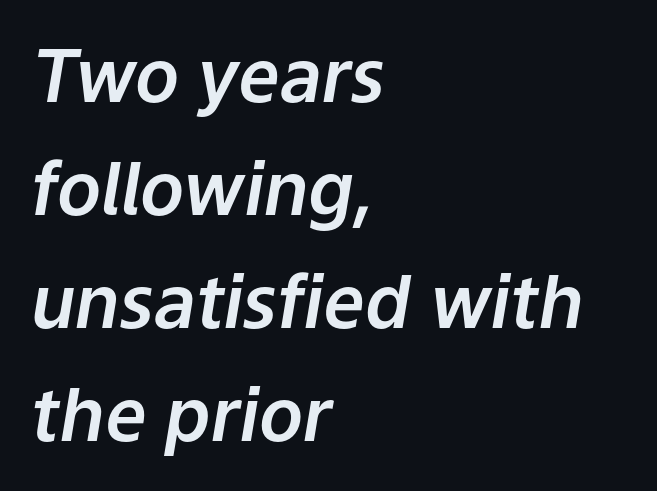
There's an unmistakable incline to the writing here. One-word summary of the alignment: left. Horizontal bands of white between lines are of average thickness. Just letters on the line, the space beneath them empty. Note the varied advance widths — an 'i' is clearly narrower than an 'm'. Honestly, the letter spacing is just normal — you wouldn't notice it.
